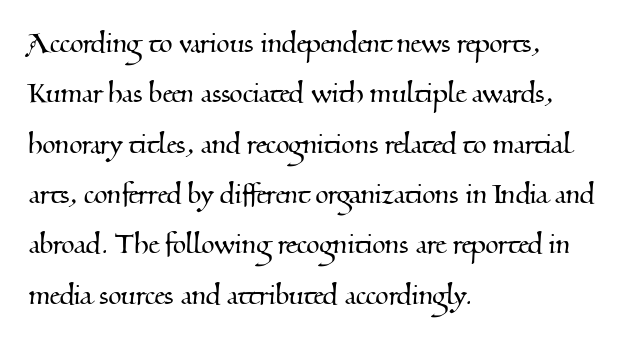
{"serif": "yes", "width": "normal", "stroke_contrast": "medium", "x_height": "small", "monospaced": "no", "underline": "no", "align": "left", "line_spacing": "normal", "line_spacing_ratio": 1.48, "letter_spacing": "normal", "letter_spacing_em": 0.0, "glyph_px": 34}
